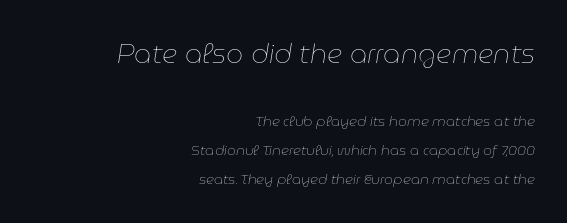
The image shows 27 px text type, italic (leaning right); set right-aligned, loose line spacing (2.06x), normal letter spacing, not underlined; the first (top) block is 1.93x larger.
